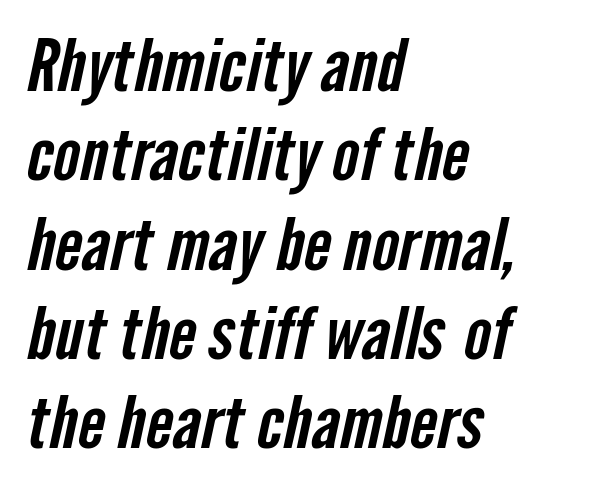
The image shows 72 px condensed sans-serif type; set left-aligned, line spacing 1.24x, normal letter spacing, not underlined; low stroke contrast and a medium x-height.
